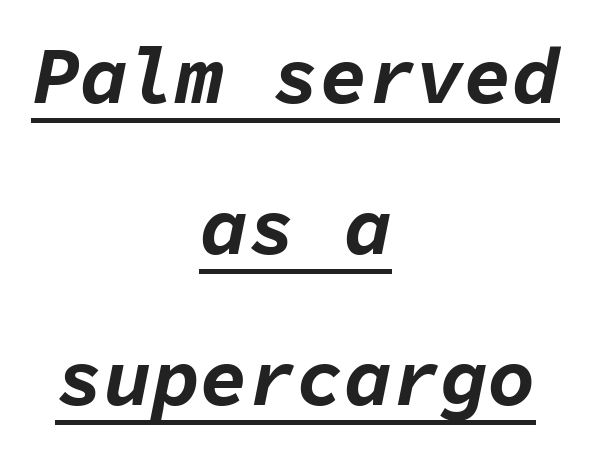
Q: Is the text bold? A: Yes.
Q: Is the text italic (slanted)? A: Yes, it leans right by about 11 degrees.
Q: Is the text underlined? A: Yes.
Q: How is the paragraph aligned? A: Centered.
Q: Is the spacing between letters normal or unusually wide? A: Normal.
Q: Width (condensed, normal, or wide)? A: Normal.
Q: Stroke contrast? A: Low.
Q: x-height? A: Medium.
Q: Monospaced? A: Yes.
